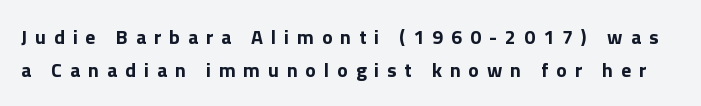
{"italic": "no", "bold": "yes", "underline": "no", "line_spacing": "normal", "line_spacing_ratio": 1.64, "letter_spacing": "wide", "letter_spacing_em": 0.39, "glyph_px": 20}
